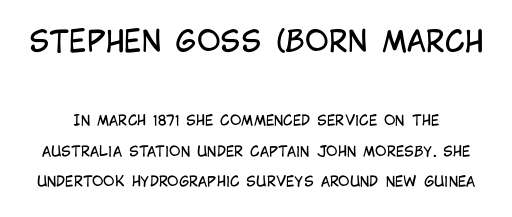
Look at the glyph heights: the upper group is clearly the bigger setting. You could not count columns in this text — the font is proportionally spaced. Stems here are at most as thick as an everyday book face. No extra tracking has been applied to these lines. A roman cut, with each character standing at attention.
